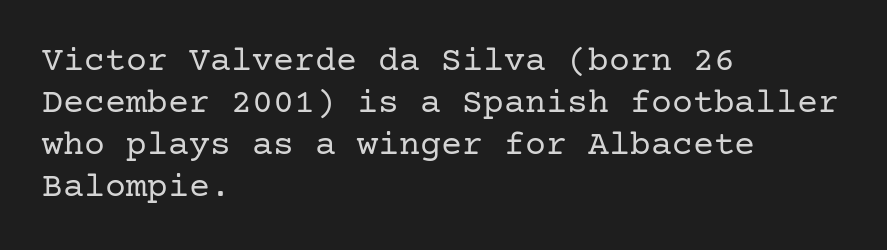
The image shows 35 px regular-weight serif type, upright; set left-aligned, line spacing 1.2x, normal letter spacing, not underlined; low stroke contrast and a medium x-height.
